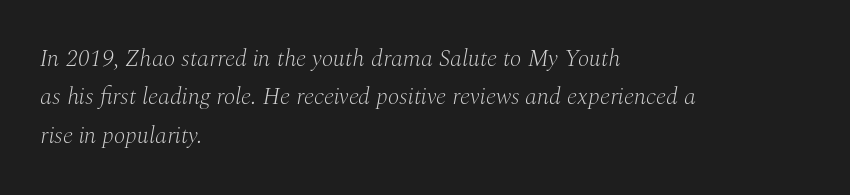
{"italic": "yes", "lean": "right", "slant_degrees": 10, "bold": "no", "underline": "no", "align": "left", "line_spacing": "normal", "line_spacing_ratio": 1.6, "letter_spacing": "normal", "letter_spacing_em": 0.0, "glyph_px": 24}
